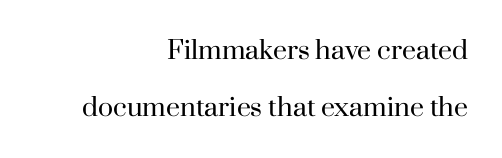
The specimen omits any rule beneath the text block's lines. There is no visible air inserted between adjacent glyphs. Quick note: interline space is abundant. In terms of posture, this sample is upright. Leftover space on each line is placed entirely before the opening word.
